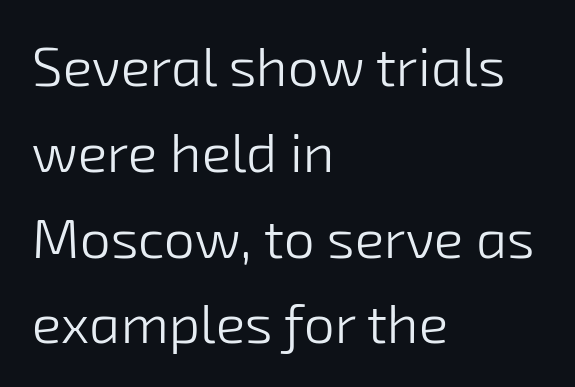
This is sans-serif lettering, the kind often seen on screens and signage. Honestly, the row spacing looks completely unremarkable. Is the block centered? No — it sits flush against the left margin. The space directly below the letters is spotless. The font sits on the lighter half of the weight spectrum, regular included.
